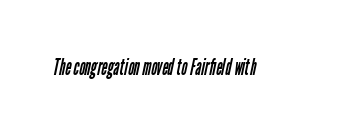
Q: Is the text bold? A: No.
Q: Is the text underlined? A: No.
Q: Is the spacing between letters normal or unusually wide? A: Normal.
